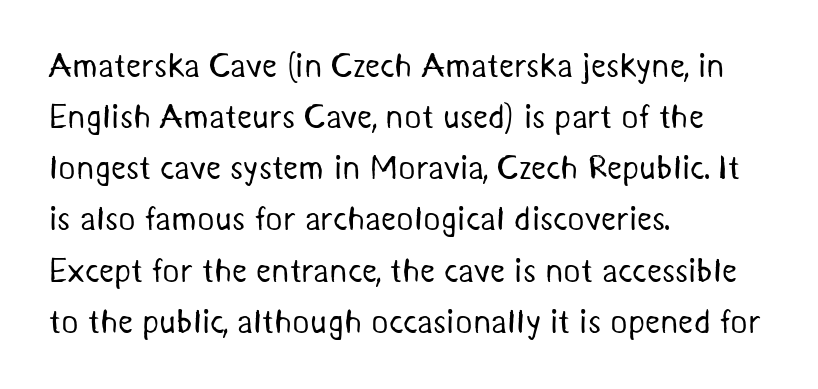
The image shows 33 px regular-weight sans-serif type; set left-aligned, normal line spacing (1.55x), normal letter spacing, not underlined; medium stroke contrast and a medium x-height.
